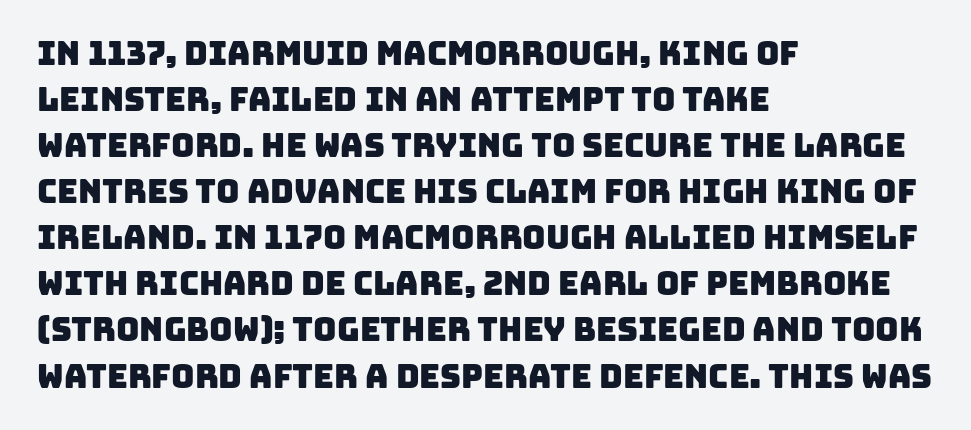
This sample has the flowing, uneven cadence of proportional lettering. The baseline area is clear. The rendering anchors every line to the left-hand side. Whoever set this chose a conventional vertical rhythm. Default kerning and tracking; the words read as compact shapes. The text was rendered using a sans face with plain stroke endings.
